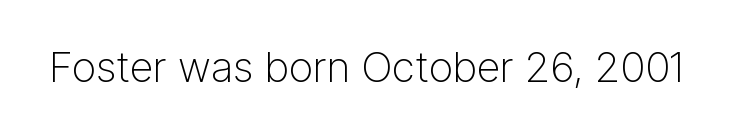
The image shows 42 px light sans-serif type, upright; set normal letter spacing, not underlined; low stroke contrast and a medium x-height.
